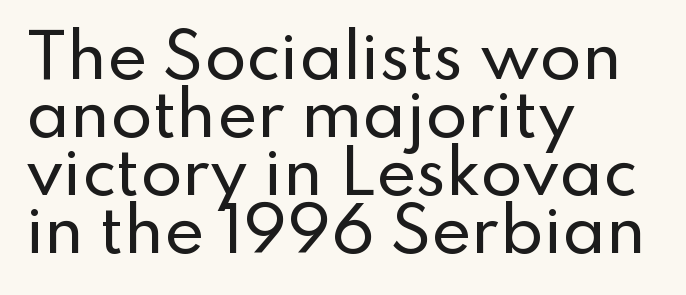
The image shows 61 px sans-serif type, upright; set left-aligned, tight line spacing (0.95x), normal letter spacing, not underlined; low stroke contrast and a small x-height.
